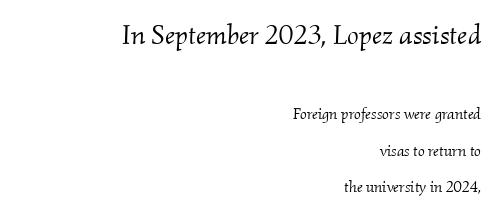
Q: Is the text bold? A: No.
Q: Is the text italic (slanted)? A: Yes, it leans right by about 2 degrees.
Q: Is the typeface a serif or a sans-serif typeface? A: Serif.
Q: Is the text underlined? A: No.
Q: How is the paragraph aligned? A: Right-aligned.
Q: Is the spacing between letters normal or unusually wide? A: Normal.
Q: Is the spacing between lines tight, normal or loose? A: Loose.
Q: Which block of text is set in a larger size, the first (top) or the second (bottom)? A: The first (top) one.
Q: Width (condensed, normal, or wide)? A: Normal.
Q: Stroke contrast? A: Medium.
Q: x-height? A: Small.
Q: Monospaced? A: No.
